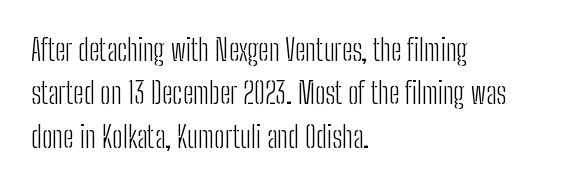
{"serif": "no", "italic": "no", "bold": "no", "weight": "light", "width": "condensed", "stroke_contrast": "low", "x_height": "medium", "monospaced": "no", "underline": "no", "align": "left", "line_spacing": "normal", "line_spacing_ratio": 1.45, "letter_spacing": "normal", "letter_spacing_em": 0.0, "glyph_px": 30}
